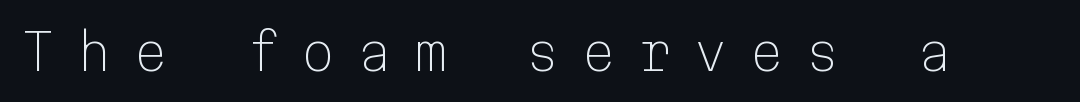
{"serif": "no", "italic": "no", "bold": "no", "weight": "light", "width": "normal", "stroke_contrast": "low", "x_height": "medium", "monospaced": "yes", "underline": "no", "letter_spacing": "wide", "letter_spacing_em": 0.42, "glyph_px": 50}
